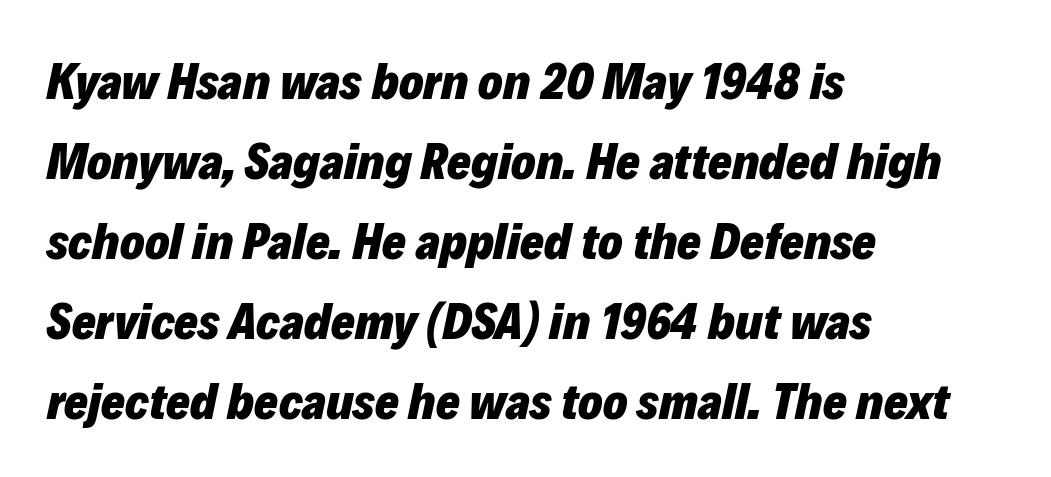
The image shows 51 px heavy type, italic (leaning right); set left-aligned, normal line spacing (1.57x), normal letter spacing, not underlined; low stroke contrast and a medium x-height.
